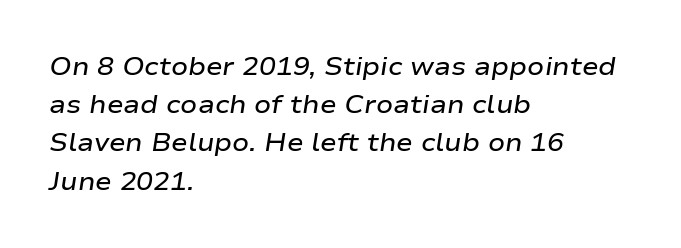
Q: Is the text bold? A: Semi-bold.
Q: Is the text italic (slanted)? A: Yes, it leans right by about 9 degrees.
Q: Is the text underlined? A: No.
Q: How is the paragraph aligned? A: Left-aligned.
Q: Is the spacing between letters normal or unusually wide? A: Normal.
Q: Is the spacing between lines tight, normal or loose? A: Normal.
